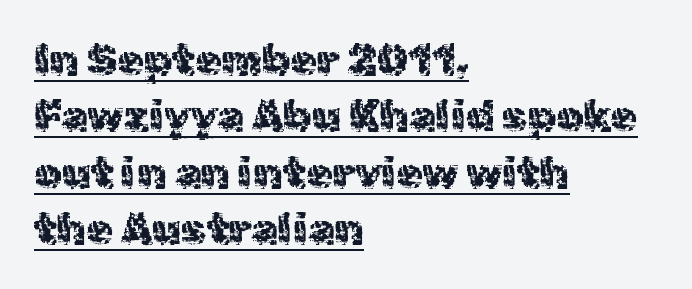
Compared with a centered layout, this one pins lines to the left instead. The glyphs in this specimen are sans serif. This is the regular roman posture of the typeface. Here the designer chose a conventional face with non-uniform glyph widths.
